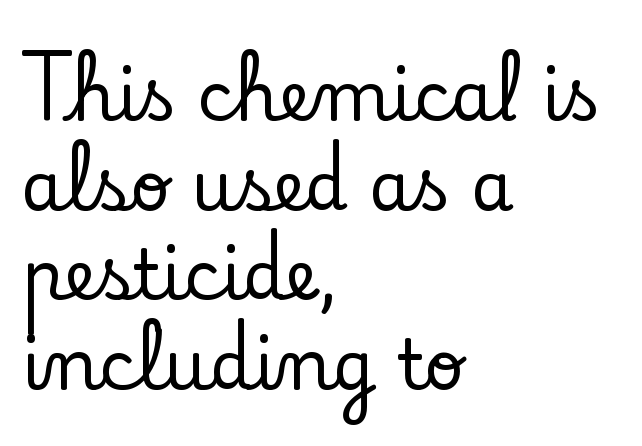
Words float on clear page, feet unadorned. Designer's note — italics off, roman on. Whoever set this chose a conventional vertical rhythm.
